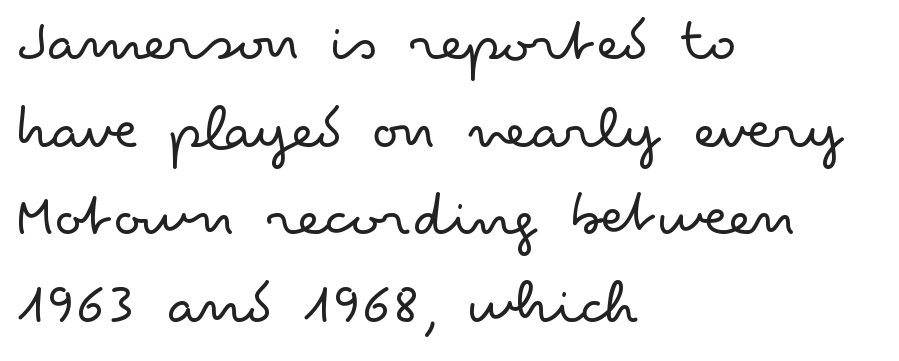
Q: Is the text bold? A: No.
Q: Is the text italic (slanted)? A: No, it is upright.
Q: Is the typeface a serif or a sans-serif typeface? A: Sans-serif.
Q: Is the text underlined? A: No.
Q: How is the paragraph aligned? A: Left-aligned.
Q: Is the spacing between letters normal or unusually wide? A: Normal.
Q: Is the spacing between lines tight, normal or loose? A: Normal.
Q: Width (condensed, normal, or wide)? A: Wide.
Q: Stroke contrast? A: Low.
Q: x-height? A: Small.
Q: Monospaced? A: No.
